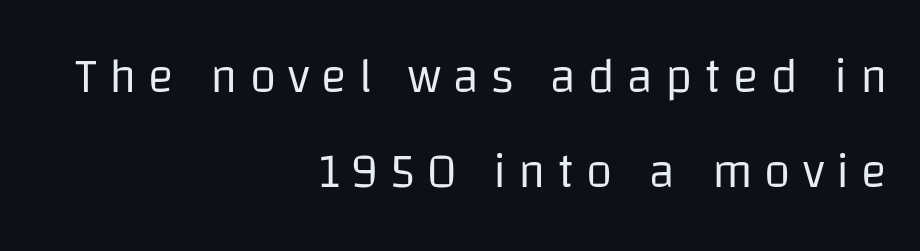
The image shows 48 px regular-weight sans-serif type, upright; set right-aligned, loose line spacing (1.98x), unusually wide letter spacing (+0.25 em), not underlined; low stroke contrast and a large x-height.
